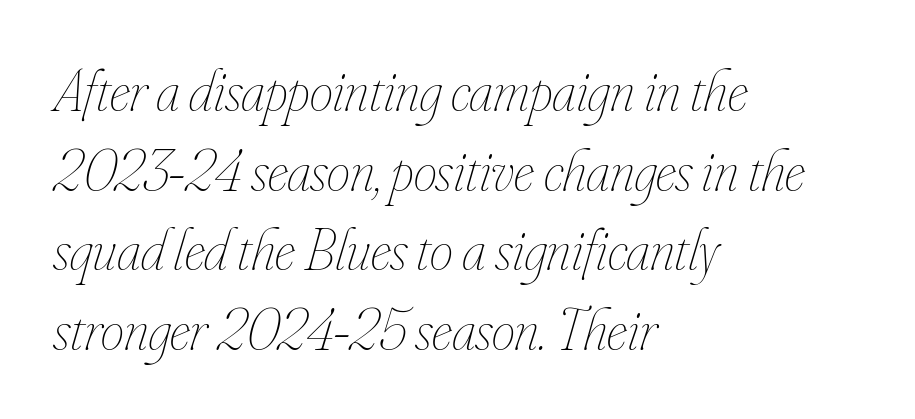
Q: Is the text bold? A: No.
Q: Is the text italic (slanted)? A: Yes, it leans right by about 16 degrees.
Q: Is the text underlined? A: No.
Q: How is the paragraph aligned? A: Left-aligned.
Q: Is the spacing between letters normal or unusually wide? A: Normal.
Q: Is the spacing between lines tight, normal or loose? A: Normal.
Q: Width (condensed, normal, or wide)? A: Condensed.
Q: Stroke contrast? A: Low.
Q: x-height? A: Small.
Q: Monospaced? A: No.
